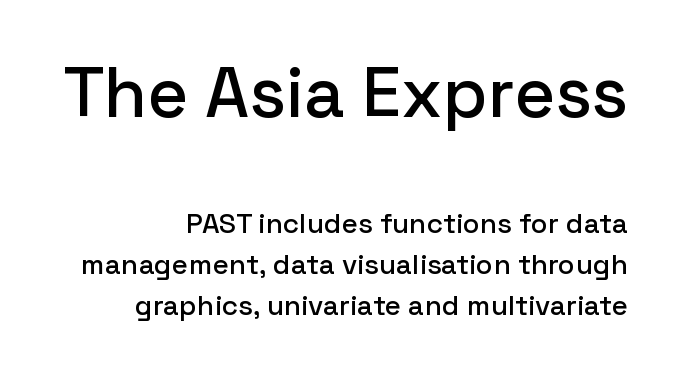
Q: Is the text italic (slanted)? A: No, it is upright.
Q: Is the typeface a serif or a sans-serif typeface? A: Sans-serif.
Q: Is the text underlined? A: No.
Q: How is the paragraph aligned? A: Right-aligned.
Q: Is the spacing between letters normal or unusually wide? A: Normal.
Q: Is the spacing between lines tight, normal or loose? A: Normal.
Q: Which block of text is set in a larger size, the first (top) or the second (bottom)? A: The first (top) one.
Q: Width (condensed, normal, or wide)? A: Normal.
Q: Stroke contrast? A: Low.
Q: x-height? A: Medium.
Q: Monospaced? A: No.
